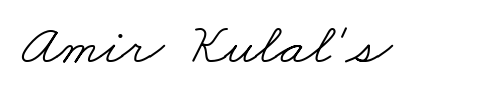
Q: Is the text bold? A: No.
Q: Is the typeface a serif or a sans-serif typeface? A: Serif.
Q: Is the text underlined? A: No.
Q: Is the spacing between letters normal or unusually wide? A: Normal.
Q: Width (condensed, normal, or wide)? A: Wide.
Q: Stroke contrast? A: Low.
Q: x-height? A: Small.
Q: Monospaced? A: No.
